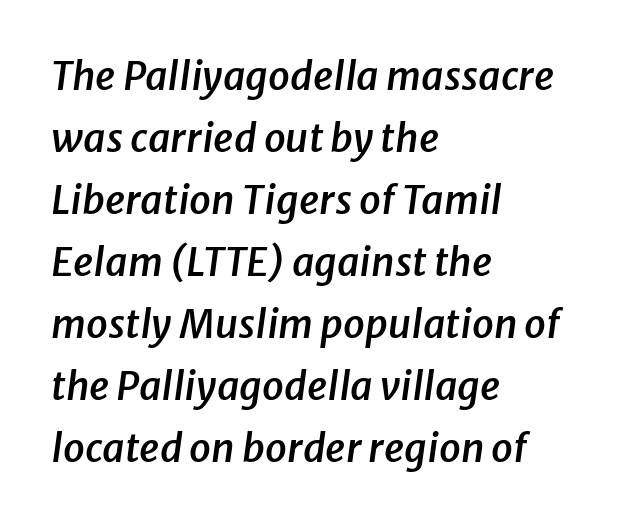
{"italic": "yes", "lean": "right", "slant_degrees": 8, "bold": "semi", "weight": "semibold", "width": "normal", "stroke_contrast": "low", "x_height": "medium", "monospaced": "no", "underline": "no", "align": "left", "line_spacing": "normal", "line_spacing_ratio": 1.59, "letter_spacing": "normal", "letter_spacing_em": 0.0, "glyph_px": 39}
